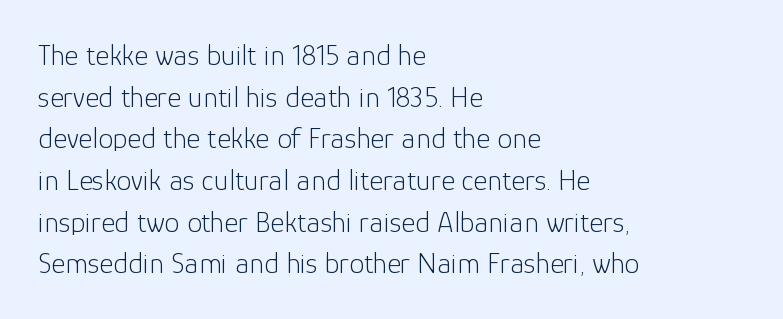
Any mark beneath the type? The region is blank. Characters remain perfectly vertical along every line. These lines are set flush left with a ragged right edge. Each letter keeps its own natural width here, so spacing adapts to shape. To sum up the face: it is a sans, with no serifs. A light-to-regular cut is what we see here.
